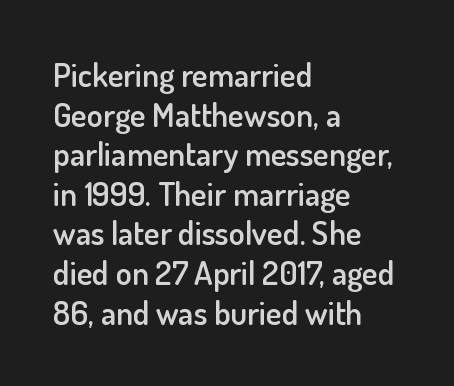
A clean baseline with only descenders dipping below it. This is roman type, the default non-slanted kind. Tracking value appears to be zero — textbook default spacing. Moderately thickened strokes mark this as semibold type. Are there feet on the stems? There aren't — it's a sans. Reading down the block, your eye returns to a fixed left position each line.
